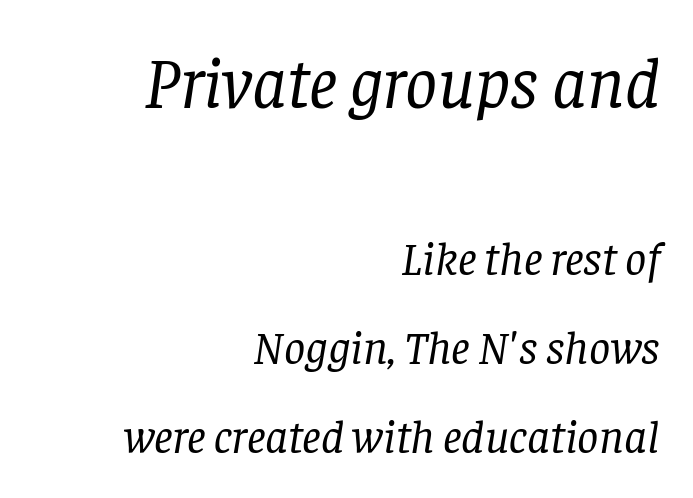
The block of text is sparse from top to bottom, with ample space between rows. Each letter keeps its own natural width here, so spacing adapts to shape. I'd call this a serif setting — the letters wear small feet. A typesetter would call this zero additional tracking.
